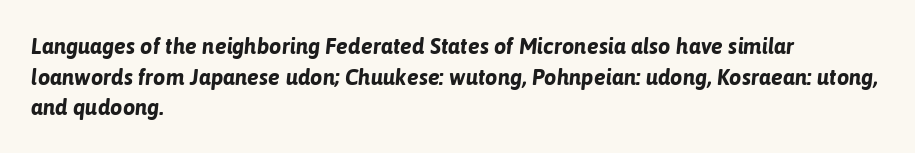
The image shows 22 px bold type, italic (leaning right); set left-aligned, normal line spacing (1.39x), normal letter spacing, not underlined.
